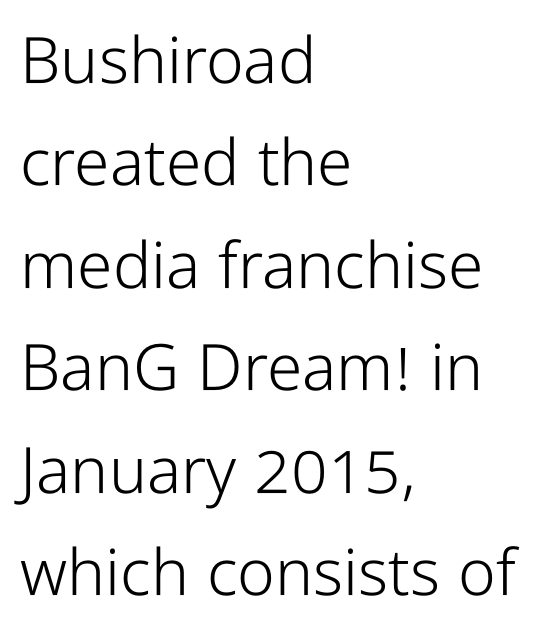
Q: Is the text bold? A: No.
Q: Is the text italic (slanted)? A: No, it is upright.
Q: Is the typeface a serif or a sans-serif typeface? A: Sans-serif.
Q: Is the text underlined? A: No.
Q: How is the paragraph aligned? A: Left-aligned.
Q: Is the spacing between letters normal or unusually wide? A: Normal.
Q: Is the spacing between lines tight, normal or loose? A: Normal.
Q: Width (condensed, normal, or wide)? A: Condensed.
Q: Stroke contrast? A: Low.
Q: x-height? A: Medium.
Q: Monospaced? A: No.
